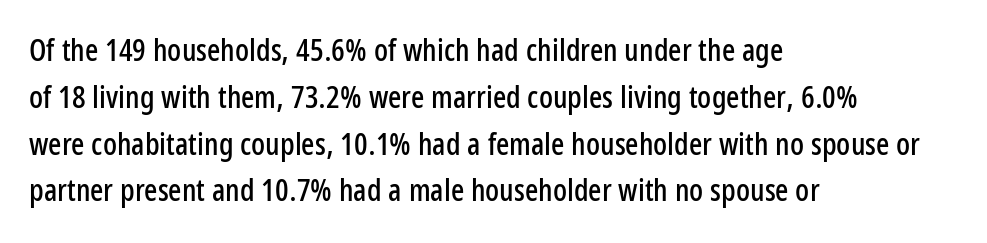
{"serif": "no", "italic": "no", "width": "condensed", "stroke_contrast": "low", "x_height": "medium", "monospaced": "no", "underline": "no", "align": "left", "line_spacing": "normal", "line_spacing_ratio": 1.51, "letter_spacing": "normal", "letter_spacing_em": 0.0, "glyph_px": 31}
